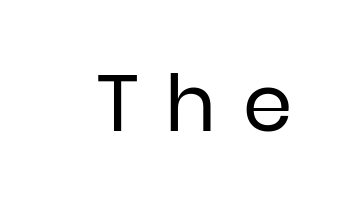
Q: Is the text bold? A: No.
Q: Is the text italic (slanted)? A: No, it is upright.
Q: Is the typeface a serif or a sans-serif typeface? A: Sans-serif.
Q: Is the text underlined? A: No.
Q: Is the spacing between letters normal or unusually wide? A: Unusually wide.
Q: Width (condensed, normal, or wide)? A: Normal.
Q: Stroke contrast? A: Low.
Q: x-height? A: Medium.
Q: Monospaced? A: No.
